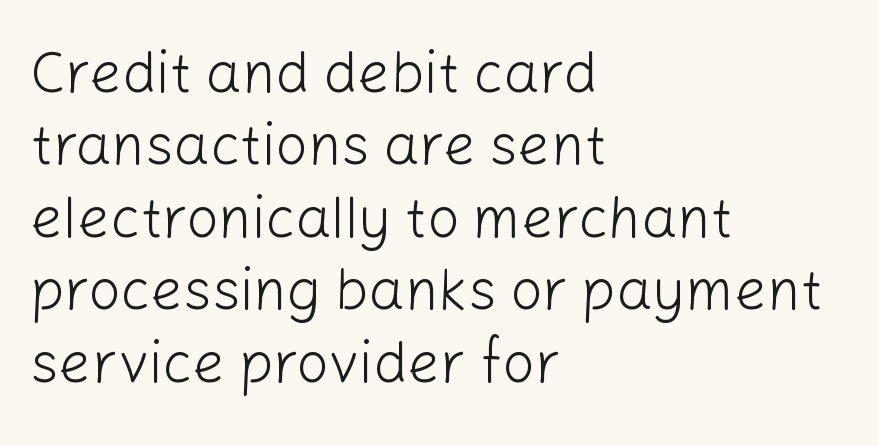
Q: Is the text bold? A: No.
Q: Is the text italic (slanted)? A: No, it is upright.
Q: Is the typeface a serif or a sans-serif typeface? A: Sans-serif.
Q: Is the text underlined? A: No.
Q: How is the paragraph aligned? A: Left-aligned.
Q: Is the spacing between letters normal or unusually wide? A: Normal.
Q: Is the spacing between lines tight, normal or loose? A: Normal.
Q: Width (condensed, normal, or wide)? A: Normal.
Q: Stroke contrast? A: Low.
Q: x-height? A: Medium.
Q: Monospaced? A: No.
